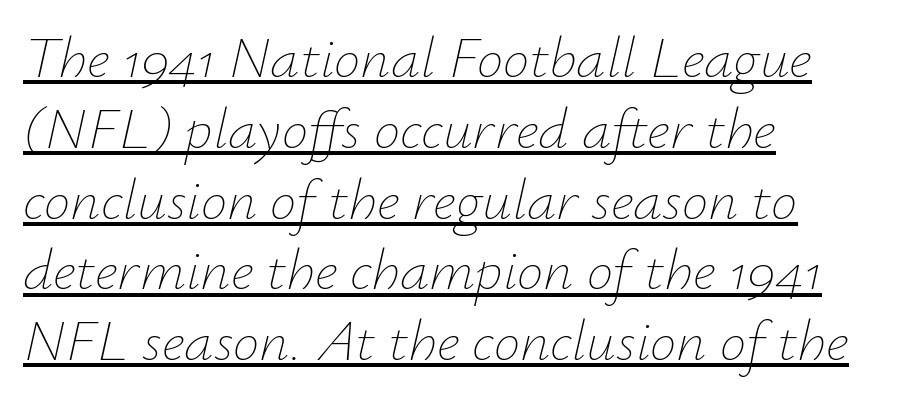
{"italic": "yes", "lean": "right", "slant_degrees": 12, "bold": "no", "weight": "thin", "width": "normal", "stroke_contrast": "low", "x_height": "small", "monospaced": "no", "underline": "yes", "align": "left", "line_spacing_ratio": 1.2, "letter_spacing": "normal", "letter_spacing_em": 0.0, "glyph_px": 59}
